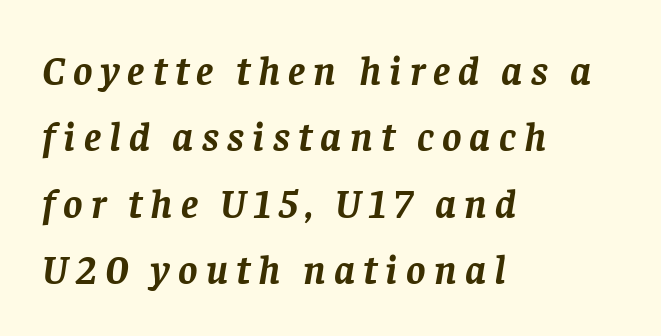
{"serif": "yes", "italic": "yes", "lean": "right", "slant_degrees": 8, "bold": "yes", "weight": "semibold", "width": "normal", "stroke_contrast": "low", "x_height": "large", "monospaced": "no", "underline": "no", "align": "left", "line_spacing": "normal", "line_spacing_ratio": 1.62, "letter_spacing": "wide", "letter_spacing_em": 0.2, "glyph_px": 41}
